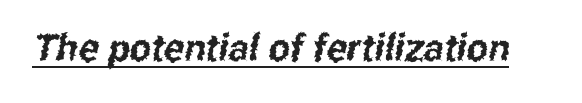
The rendering keeps characters at their native spacing. The passage shown is typed in a proportional face where columns would drift. Every word sits above its own underline. The font family rendered here belongs to the sans-serif group.
